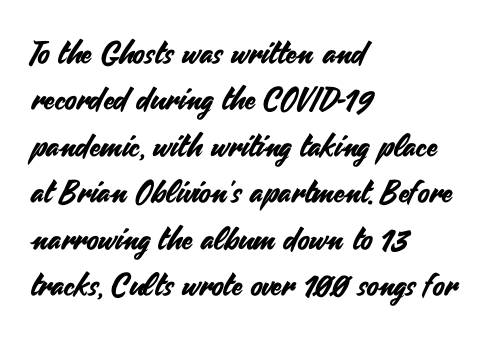
Q: Is the text italic (slanted)? A: Yes.
Q: Is the typeface a serif or a sans-serif typeface? A: Sans-serif.
Q: Is the text underlined? A: No.
Q: How is the paragraph aligned? A: Left-aligned.
Q: Is the spacing between letters normal or unusually wide? A: Normal.
Q: Is the spacing between lines tight, normal or loose? A: Normal.
Q: Width (condensed, normal, or wide)? A: Normal.
Q: Stroke contrast? A: Medium.
Q: x-height? A: Small.
Q: Monospaced? A: No.
